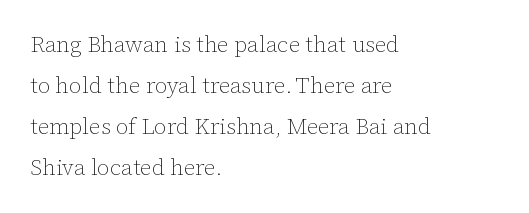
The image shows 22 px text type, upright; set left-aligned, line spacing 1.86x, normal letter spacing, not underlined.
